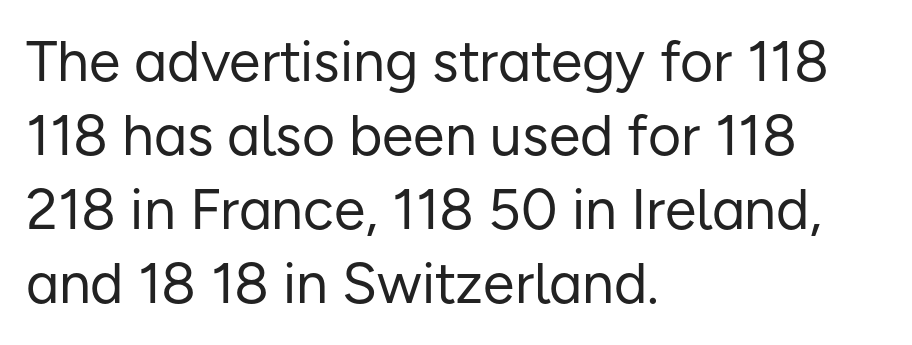
The image shows 57 px regular-weight sans-serif type, upright; set left-aligned, normal line spacing (1.3x), normal letter spacing, not underlined; low stroke contrast and a medium x-height.
